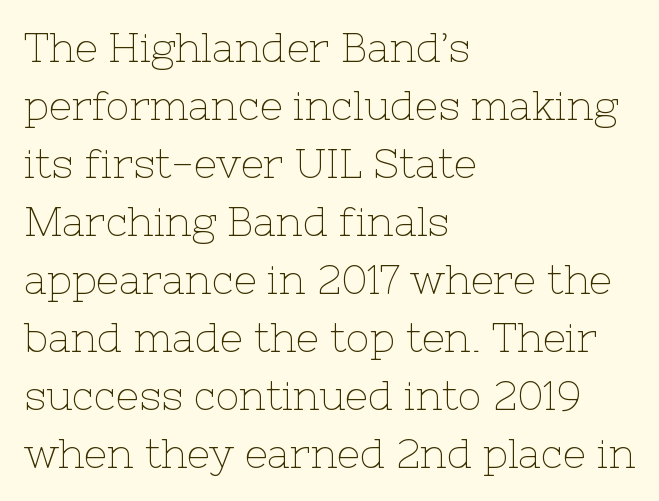
A typesetter would call this zero additional tracking. On a weight scale, this lands at 450 or below. The foot of each line stays bare and open. Characters remain perfectly vertical along every line. Character widths vary here, with narrow letters taking less room than wide ones. Is this a sans? No — the strokes have serifs.
